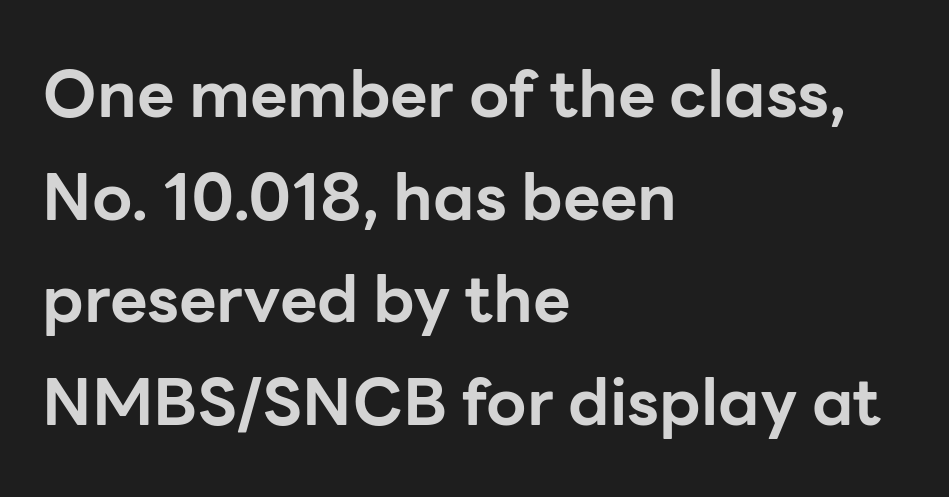
The image shows 65 px bold sans-serif type, upright; set left-aligned, normal line spacing (1.58x), normal letter spacing, not underlined; low stroke contrast and a medium x-height.
